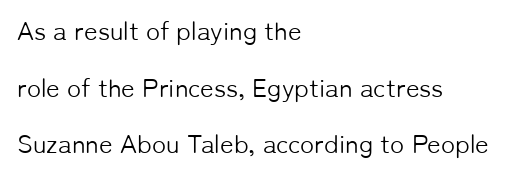
{"italic": "no", "bold": "no", "underline": "no", "align": "left", "line_spacing": "loose", "line_spacing_ratio": 2.18, "letter_spacing": "normal", "letter_spacing_em": 0.0, "glyph_px": 26}
